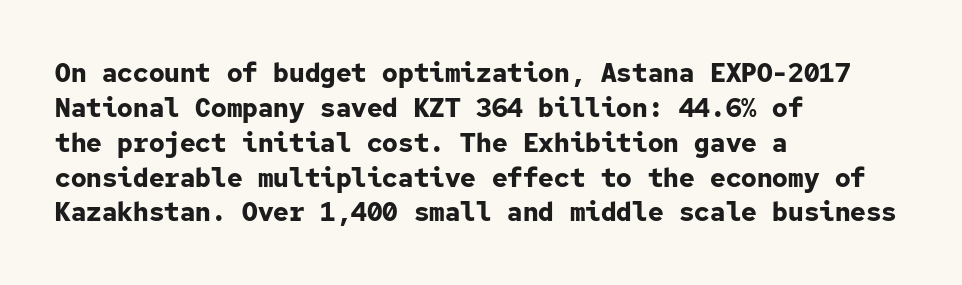
The image shows 26 px bold type, upright; set left-aligned, normal line spacing (1.34x), normal letter spacing, not underlined.
